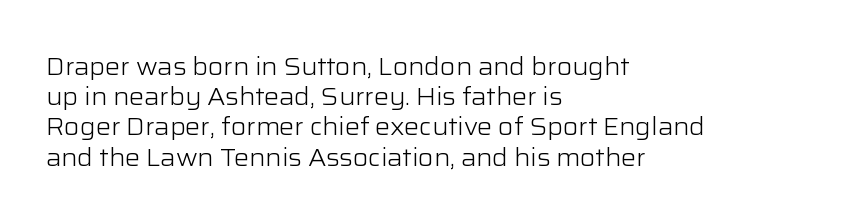
The image shows 25 px text type, upright; set left-aligned, line spacing 1.21x, normal letter spacing, not underlined.
